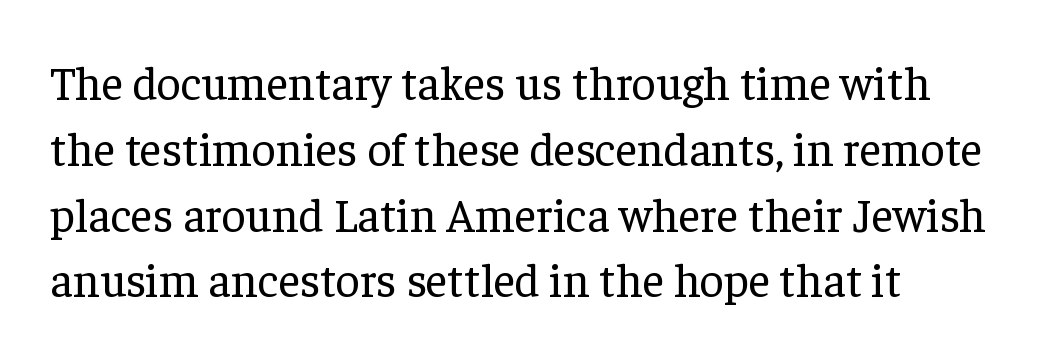
Q: Is the text bold? A: No.
Q: Is the text italic (slanted)? A: No, it is upright.
Q: Is the typeface a serif or a sans-serif typeface? A: Serif.
Q: Is the text underlined? A: No.
Q: How is the paragraph aligned? A: Left-aligned.
Q: Is the spacing between letters normal or unusually wide? A: Normal.
Q: Is the spacing between lines tight, normal or loose? A: Normal.
Q: Width (condensed, normal, or wide)? A: Normal.
Q: Stroke contrast? A: Low.
Q: x-height? A: Medium.
Q: Monospaced? A: No.
